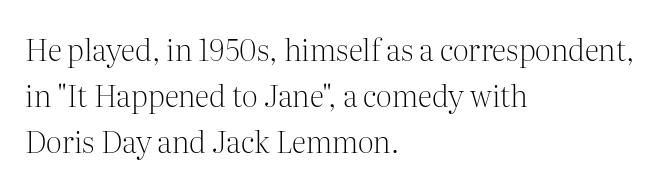
{"serif": "yes", "italic": "no", "bold": "no", "weight": "light", "width": "normal", "stroke_contrast": "medium", "x_height": "medium", "monospaced": "no", "underline": "no", "align": "left", "line_spacing": "normal", "line_spacing_ratio": 1.54, "letter_spacing": "normal", "letter_spacing_em": 0.0, "glyph_px": 30}
